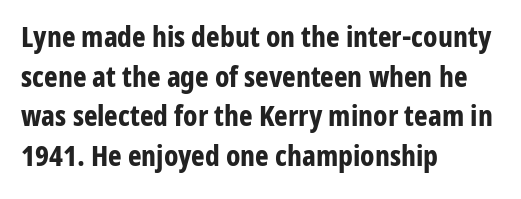
The type is set solid horizontally, with unmodified tracking. Summary of vertical rhythm: regular, with standard interline spacing. Notice how the stems are strictly vertical — no italics here. Glance below the letters and you will spot only blank space. Do the characters align in a grid? No, the font is proportional.
